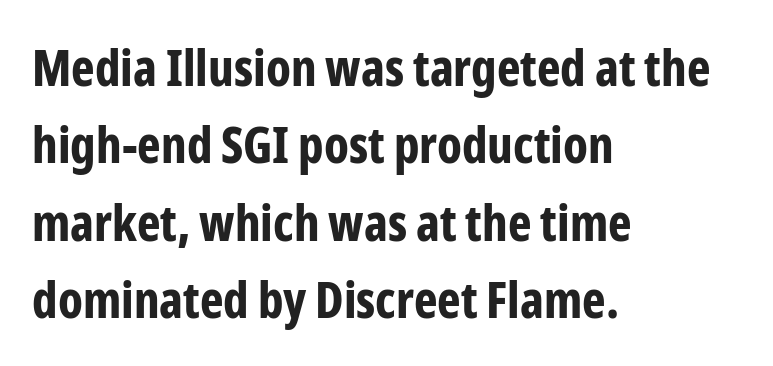
Q: Is the text bold? A: Yes.
Q: Is the text italic (slanted)? A: No, it is upright.
Q: Is the typeface a serif or a sans-serif typeface? A: Sans-serif.
Q: Is the text underlined? A: No.
Q: How is the paragraph aligned? A: Left-aligned.
Q: Is the spacing between letters normal or unusually wide? A: Normal.
Q: Is the spacing between lines tight, normal or loose? A: Normal.
Q: Width (condensed, normal, or wide)? A: Condensed.
Q: Stroke contrast? A: Low.
Q: x-height? A: Medium.
Q: Monospaced? A: No.
